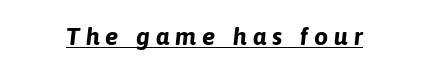
This sample carries an underscore along the baseline area. Rendered with sloped, italic letterforms. Someone cranked the tracking dial way up on this one. The strokes are fattened all the way to bold.
